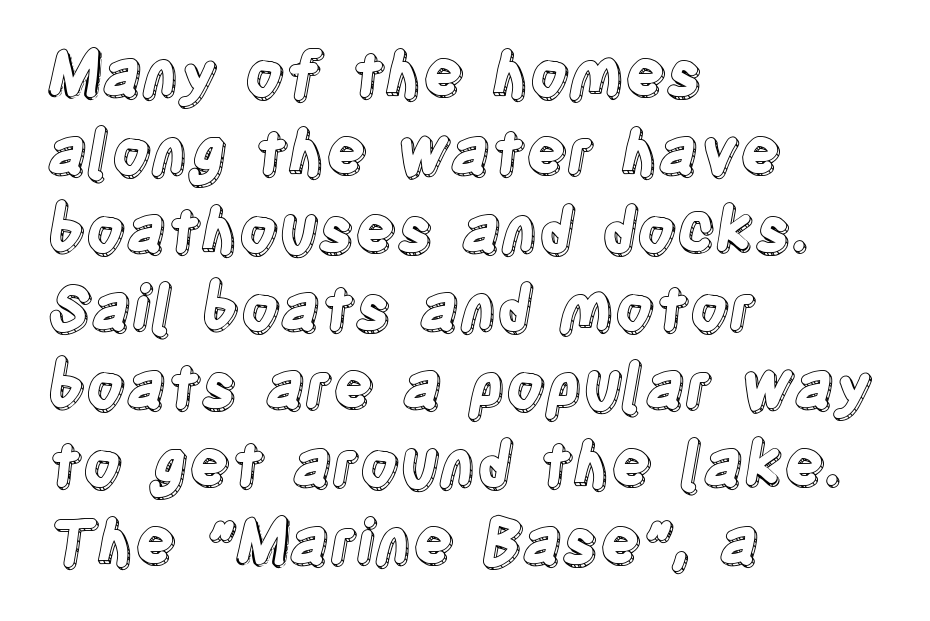
Q: Is the text italic (slanted)? A: Yes.
Q: Is the text underlined? A: No.
Q: How is the paragraph aligned? A: Left-aligned.
Q: Is the spacing between letters normal or unusually wide? A: Normal.
Q: Is the spacing between lines tight, normal or loose? A: Normal.
Q: Width (condensed, normal, or wide)? A: Condensed.
Q: x-height? A: Large.
Q: Monospaced? A: No.
